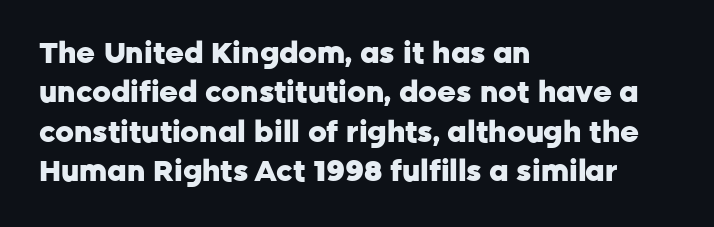
The image shows 29 px heavy sans-serif type, upright; set left-aligned, normal line spacing (1.36x), normal letter spacing, not underlined; low stroke contrast and a medium x-height.
